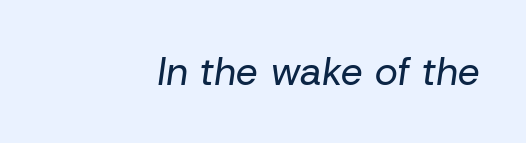
{"italic": "yes", "lean": "right", "slant_degrees": 8, "bold": "no", "weight": "regular", "width": "normal", "stroke_contrast": "low", "x_height": "medium", "monospaced": "no", "underline": "no", "align": "right", "letter_spacing": "normal", "letter_spacing_em": 0.0, "glyph_px": 39}
